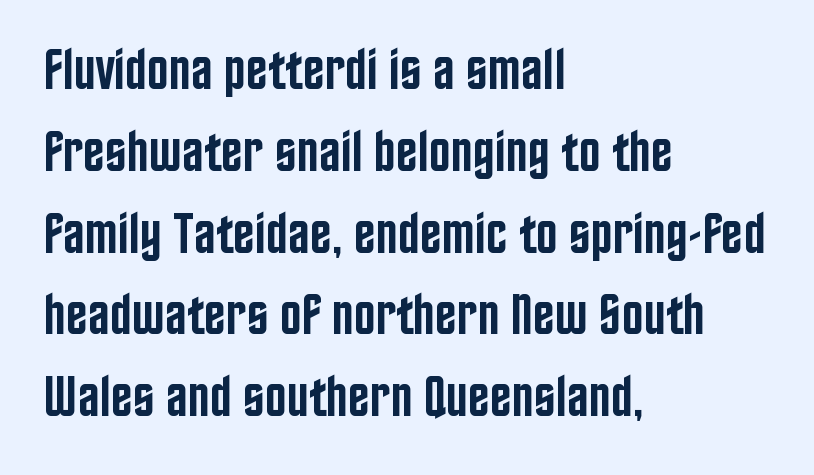
Q: Is the text bold? A: Semi-bold.
Q: Is the text italic (slanted)? A: No, it is upright.
Q: Is the typeface a serif or a sans-serif typeface? A: Sans-serif.
Q: Is the text underlined? A: No.
Q: How is the paragraph aligned? A: Left-aligned.
Q: Is the spacing between letters normal or unusually wide? A: Normal.
Q: Is the spacing between lines tight, normal or loose? A: Normal.
Q: Width (condensed, normal, or wide)? A: Condensed.
Q: Stroke contrast? A: Low.
Q: x-height? A: Large.
Q: Monospaced? A: No.
